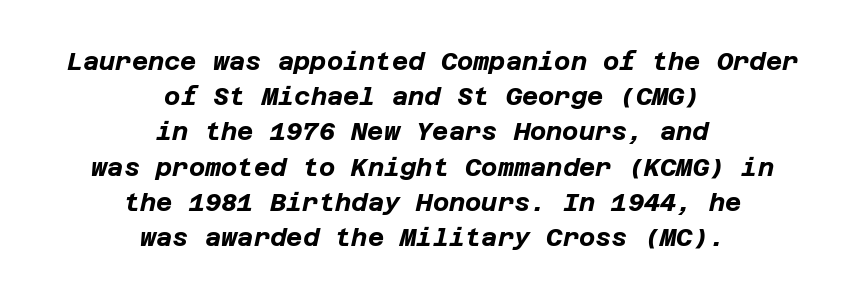
The image shows 25 px bold type, italic (leaning right); set centered, normal line spacing (1.41x), normal letter spacing, not underlined.
